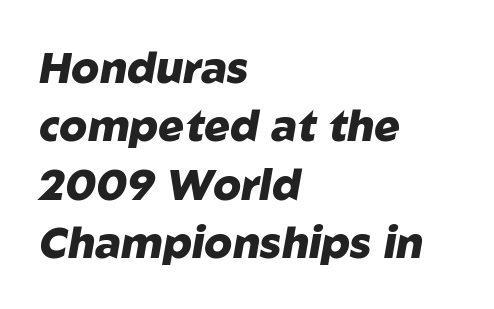
{"italic": "yes", "lean": "right", "slant_degrees": 10, "bold": "yes", "weight": "heavy", "width": "normal", "stroke_contrast": "low", "x_height": "medium", "monospaced": "no", "underline": "no", "align": "left", "line_spacing": "normal", "line_spacing_ratio": 1.36, "letter_spacing": "normal", "letter_spacing_em": 0.0, "glyph_px": 43}
